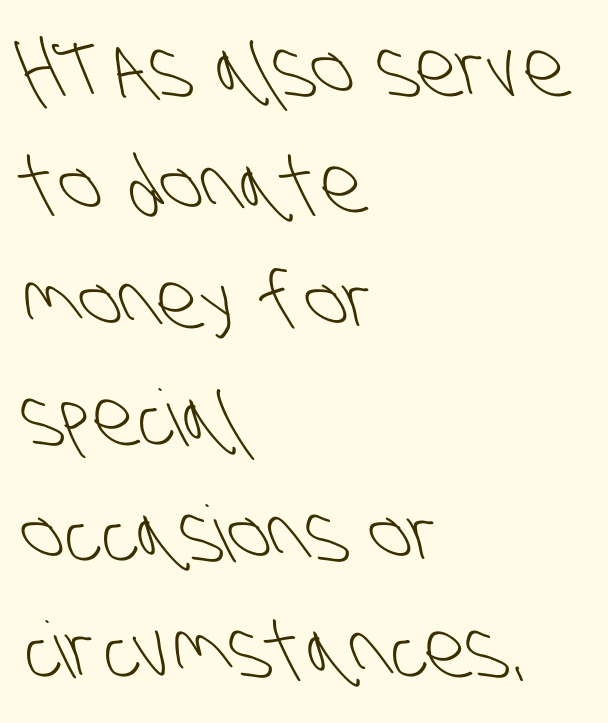
The image shows 78 px light, condensed sans-serif type; set left-aligned, normal line spacing (1.49x), normal letter spacing, not underlined; low stroke contrast and a large x-height.
